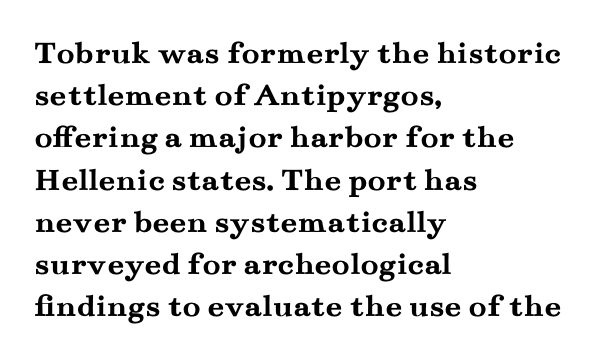
These lines carry a lot of weight — the face is fully bold. Each letter keeps its own natural width here, so spacing adapts to shape. These lines are composed in type with serifs. Unmarked baselines from the first word to the last.
